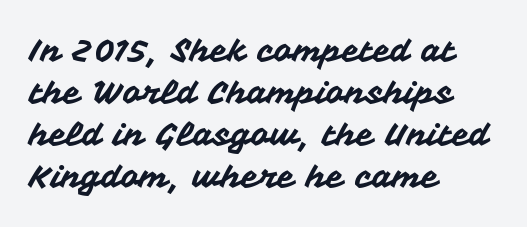
{"serif": "no", "width": "normal", "stroke_contrast": "medium", "x_height": "medium", "monospaced": "no", "underline": "no", "align": "left", "line_spacing": "normal", "line_spacing_ratio": 1.31, "letter_spacing": "normal", "letter_spacing_em": 0.0, "glyph_px": 32}
